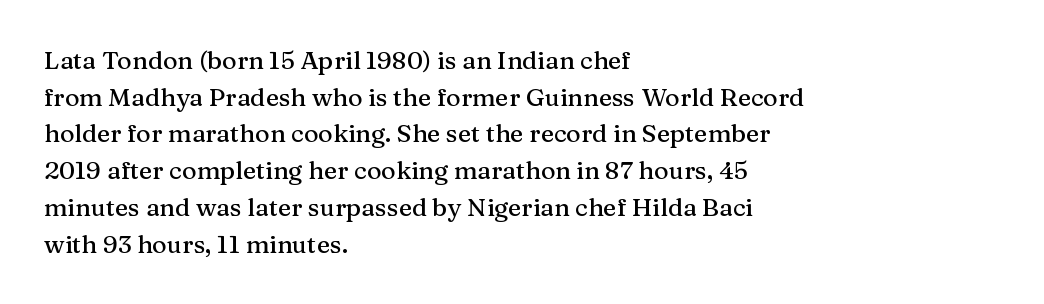
{"italic": "no", "underline": "no", "align": "left", "line_spacing": "normal", "line_spacing_ratio": 1.47, "letter_spacing": "normal", "letter_spacing_em": 0.0, "glyph_px": 25}
